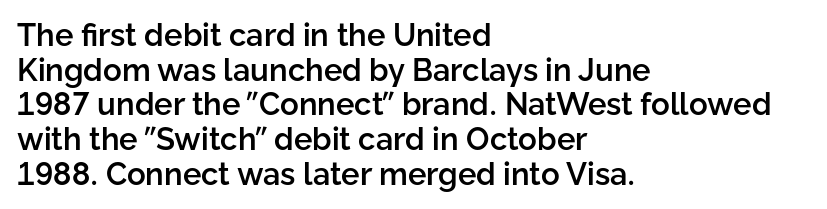
Style check: upright. A student would call this left alignment; a typographer would say flush left, rag right. These lines keep a tight, regular rhythm from letter to letter. Tightly led — the rows are bunched.
